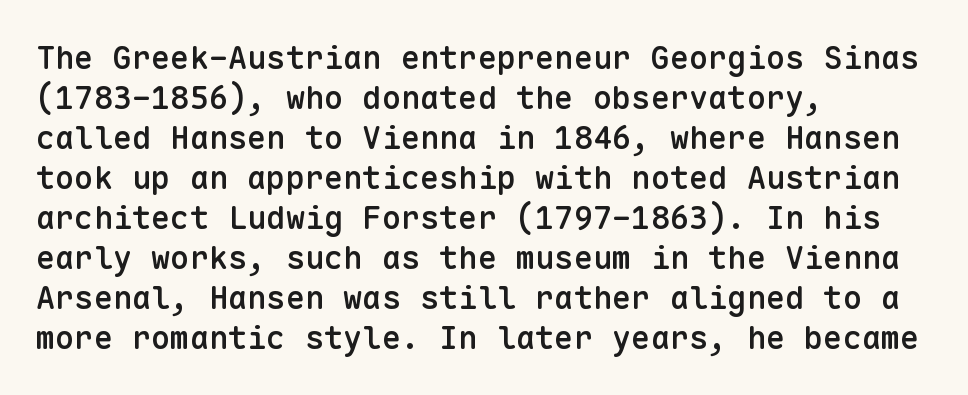
This sample has the even, mechanical cadence of fixed-width lettering. Does the lettering tilt? It doesn't — this is upright. Stems and bowls a touch heavier than normal — semibold. Short and long lines alike share a common starting point at left. Leading matches the norm, producing a regular column. Nope, no serifs anywhere on these letters.
